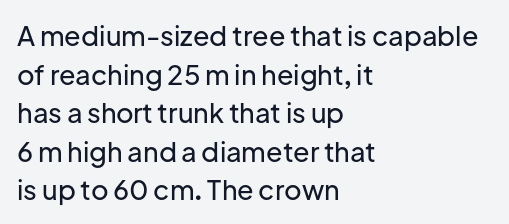
Q: Is the text italic (slanted)? A: No, it is upright.
Q: Is the text underlined? A: No.
Q: How is the paragraph aligned? A: Left-aligned.
Q: Is the spacing between letters normal or unusually wide? A: Normal.
Q: Is the spacing between lines tight, normal or loose? A: Normal.
